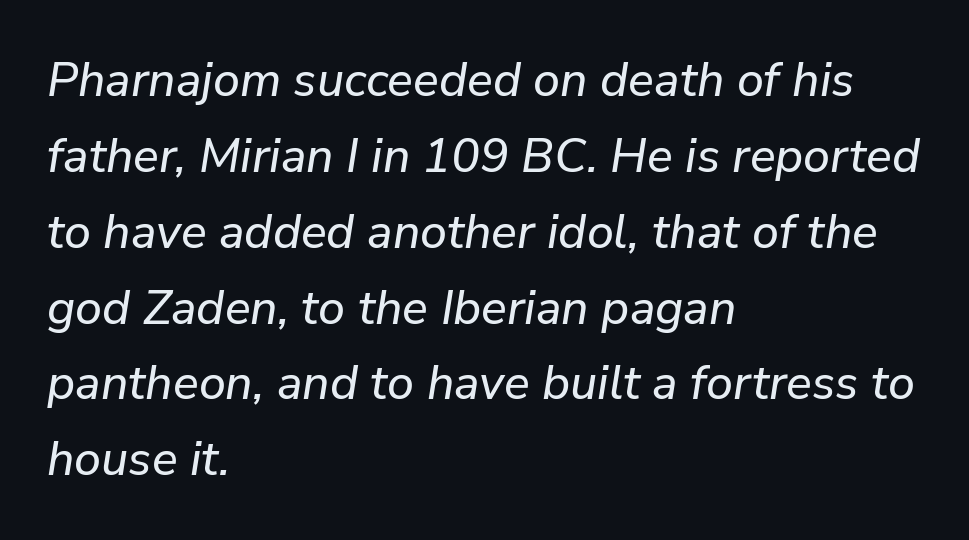
{"italic": "yes", "lean": "right", "slant_degrees": 9, "width": "normal", "stroke_contrast": "low", "x_height": "medium", "monospaced": "no", "underline": "no", "align": "left", "line_spacing": "normal", "line_spacing_ratio": 1.58, "letter_spacing": "normal", "letter_spacing_em": 0.0, "glyph_px": 48}
